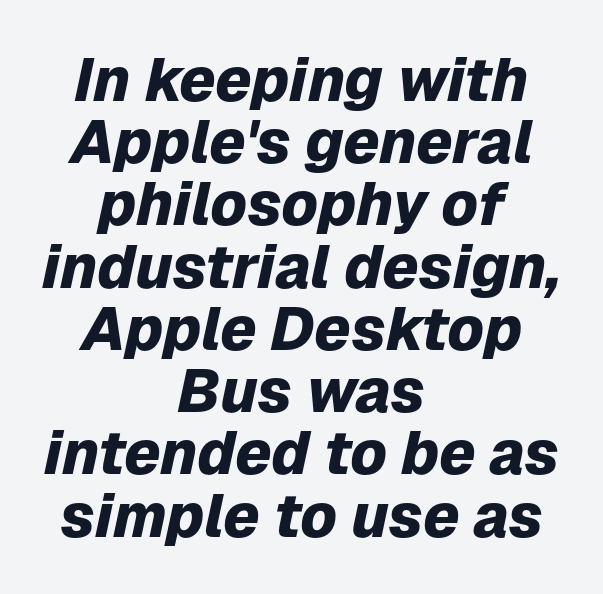
Q: Is the text bold? A: Yes.
Q: Is the text italic (slanted)? A: Yes, it leans right by about 12 degrees.
Q: Is the text underlined? A: No.
Q: How is the paragraph aligned? A: Centered.
Q: Is the spacing between letters normal or unusually wide? A: Normal.
Q: Is the spacing between lines tight, normal or loose? A: Tight.
Q: Width (condensed, normal, or wide)? A: Normal.
Q: Stroke contrast? A: Low.
Q: x-height? A: Medium.
Q: Monospaced? A: No.
